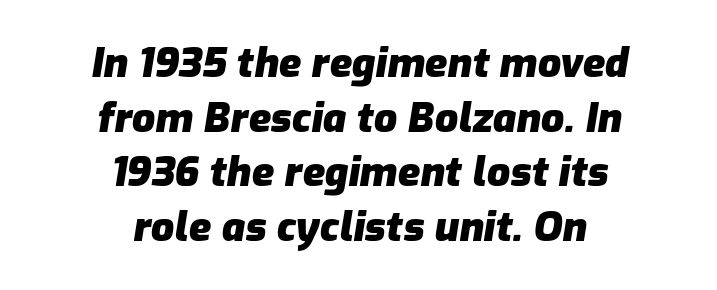
The image shows 41 px heavy type, italic (leaning right); set centered, normal line spacing (1.33x), normal letter spacing, not underlined; low stroke contrast and a medium x-height.
